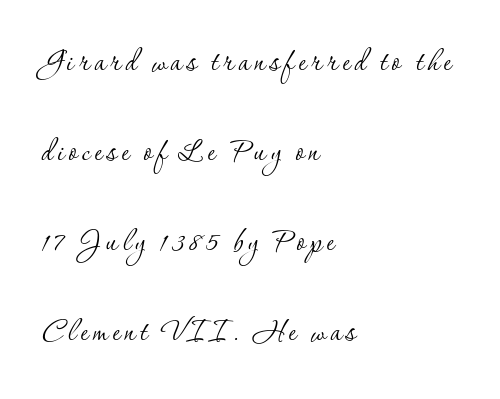
Short and long lines alike share a common starting point at left. Notice the wide empty band between every row — that's loose leading. The face used here is proportionally spaced, like ordinary book or web type. Glance below the letters and you will spot only blank space. These glyphs show unthickened strokes, regular width or finer.
